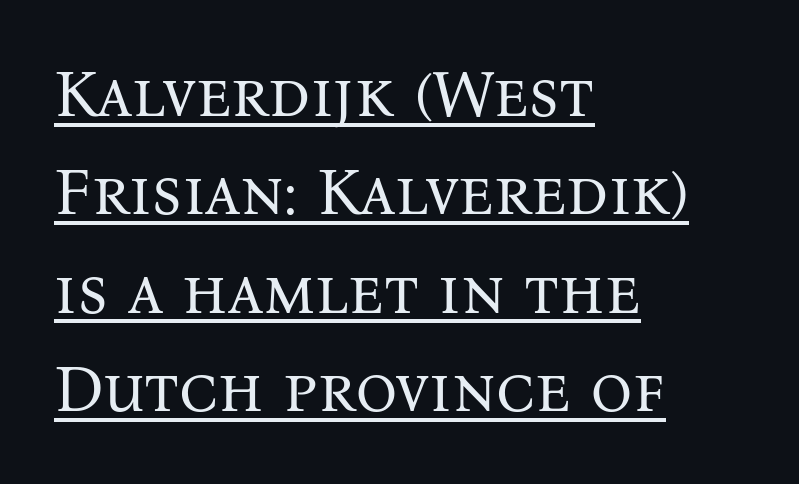
{"serif": "yes", "italic": "no", "bold": "no", "weight": "regular", "width": "normal", "stroke_contrast": "medium", "x_height": "medium", "monospaced": "no", "underline": "yes", "align": "left", "line_spacing": "normal", "line_spacing_ratio": 1.49, "letter_spacing": "normal", "letter_spacing_em": 0.0, "glyph_px": 66}
